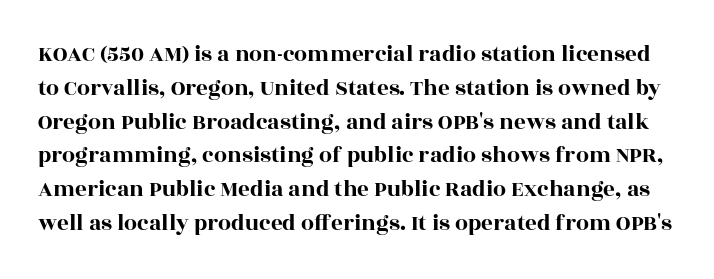
The typography opts for an upright posture over an oblique one. Reading down the column, the eye jumps a familiar distance to each next line. Tracking value appears to be zero — textbook default spacing. Has an underline been added? It has not.
